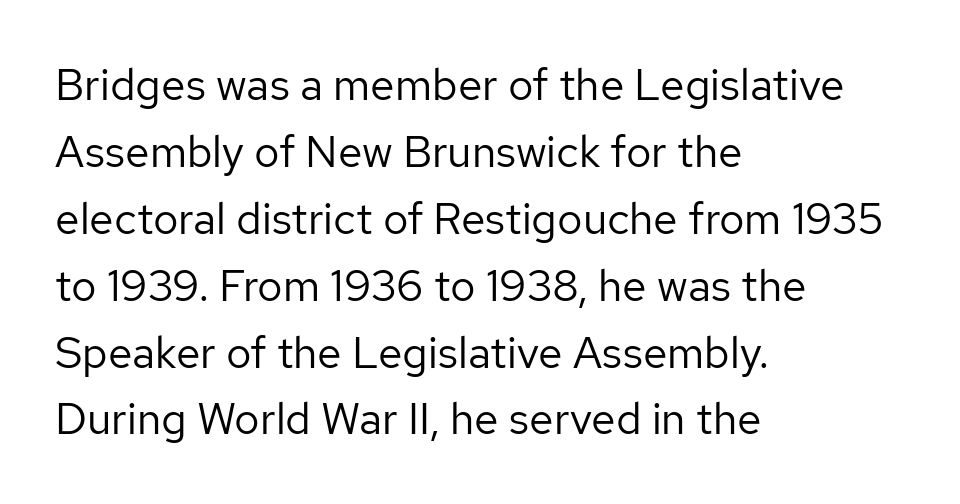
{"serif": "no", "italic": "no", "bold": "no", "weight": "regular", "width": "normal", "stroke_contrast": "low", "x_height": "medium", "monospaced": "no", "underline": "no", "align": "left", "line_spacing": "normal", "line_spacing_ratio": 1.52, "letter_spacing": "normal", "letter_spacing_em": 0.0, "glyph_px": 44}
